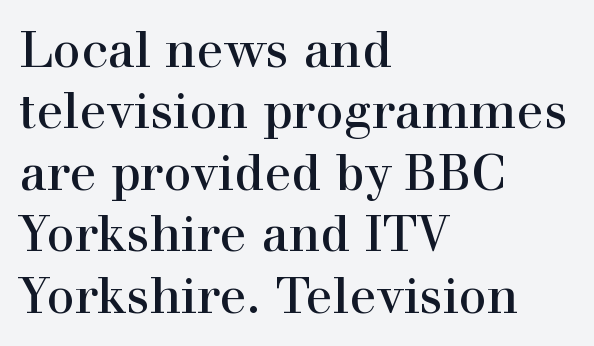
{"serif": "yes", "italic": "no", "width": "normal", "x_height": "medium", "monospaced": "no", "underline": "no", "align": "left", "line_spacing_ratio": 1.23, "letter_spacing": "normal", "letter_spacing_em": 0.0, "glyph_px": 50}
